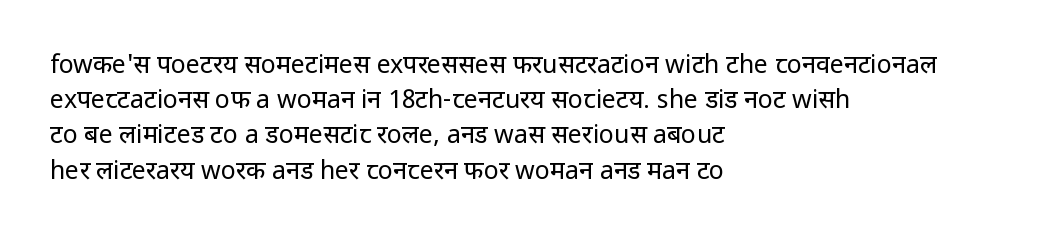
The image shows 25 px text type, upright; set left-aligned, normal line spacing (1.41x), normal letter spacing, not underlined.
